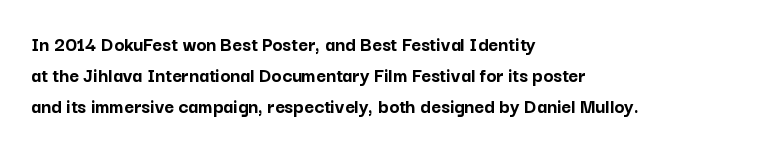
The image shows 21 px bold type, upright; set left-aligned, normal line spacing (1.48x), normal letter spacing, not underlined.
